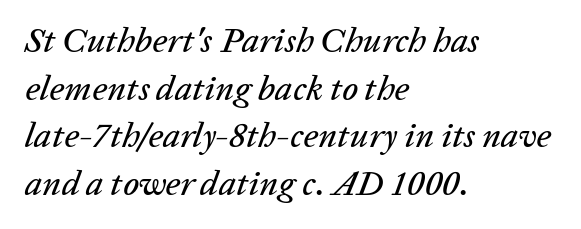
Q: Is the text italic (slanted)? A: Yes, it leans right by about 20 degrees.
Q: Is the text underlined? A: No.
Q: How is the paragraph aligned? A: Left-aligned.
Q: Is the spacing between letters normal or unusually wide? A: Normal.
Q: Is the spacing between lines tight, normal or loose? A: Normal.
Q: Width (condensed, normal, or wide)? A: Normal.
Q: Stroke contrast? A: Low.
Q: x-height? A: Medium.
Q: Monospaced? A: No.
